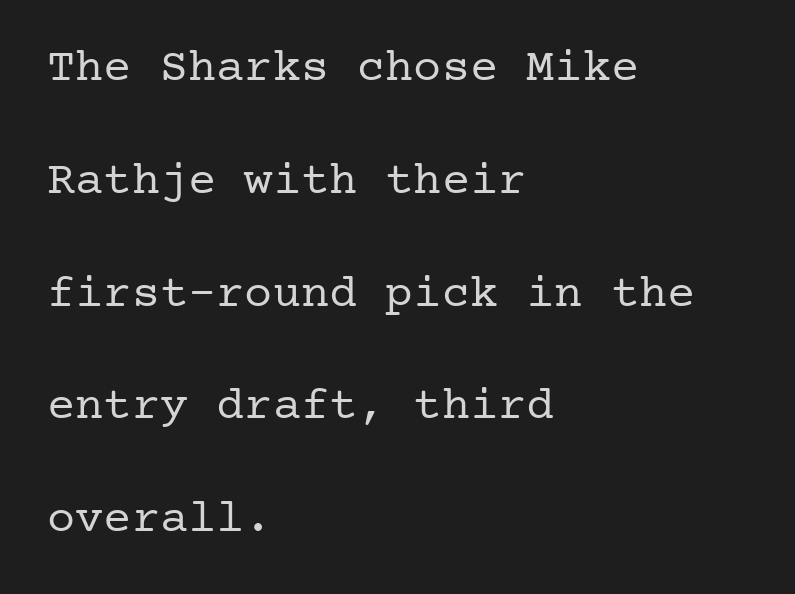
Q: Is the text bold? A: No.
Q: Is the text italic (slanted)? A: No, it is upright.
Q: Is the typeface a serif or a sans-serif typeface? A: Serif.
Q: Is the text underlined? A: No.
Q: How is the paragraph aligned? A: Left-aligned.
Q: Is the spacing between letters normal or unusually wide? A: Normal.
Q: Is the spacing between lines tight, normal or loose? A: Loose.
Q: Width (condensed, normal, or wide)? A: Normal.
Q: Stroke contrast? A: Low.
Q: x-height? A: Medium.
